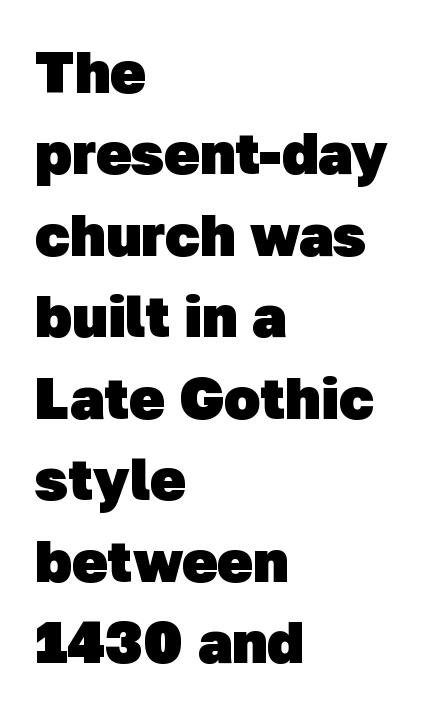
Each letter keeps its own natural width here, so spacing adapts to shape. Each word holds together tightly as a unit, with standard inter-letter gaps. Notice how descenders clear the ascenders below comfortably — that's standard leading. Short and long lines alike share a common starting point at left.
